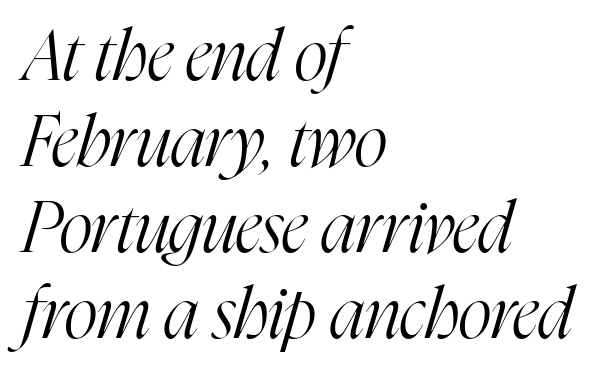
The zone under the glyphs is completely vacant. Here the designer chose a conventional face with non-uniform glyph widths. The typesetter chose a ragged-right arrangement here. Style check: oblique. Nothing unusual about the tracking: characters are spaced as the font intends.
